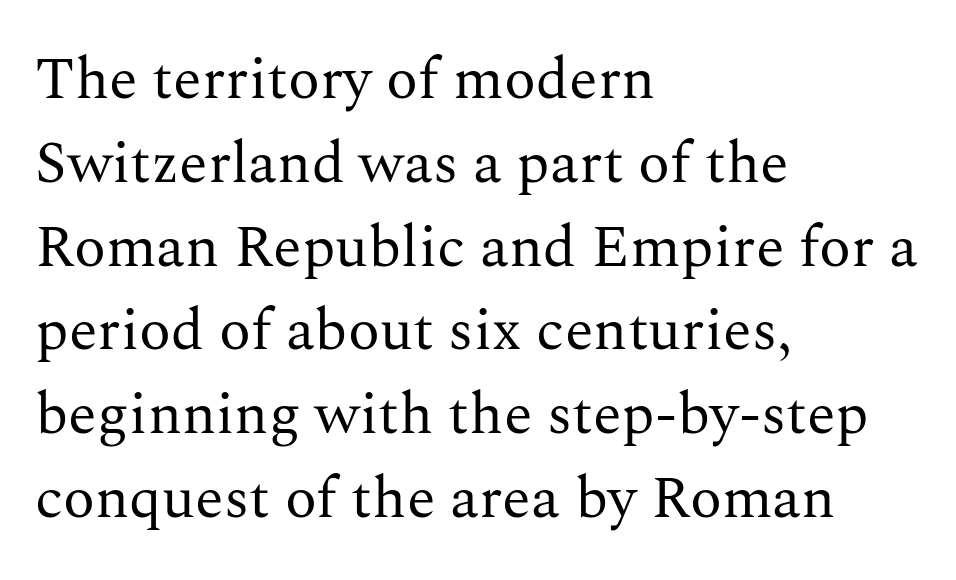
The image shows 59 px regular-weight serif type, upright; set left-aligned, normal line spacing (1.42x), normal letter spacing, not underlined; medium stroke contrast and a medium x-height.
